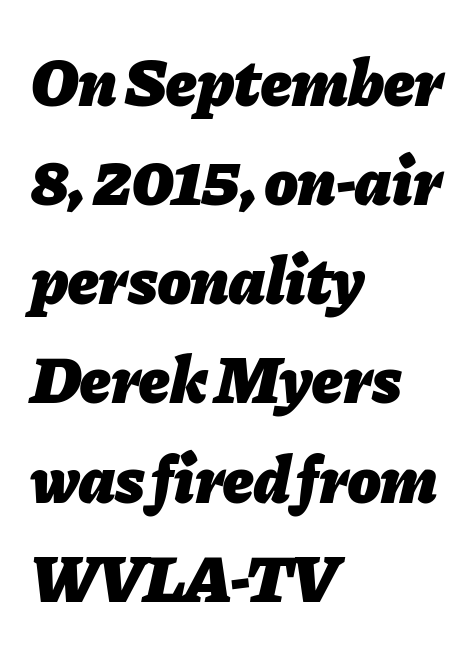
Q: Is the text bold? A: Yes.
Q: Is the text italic (slanted)? A: Yes, it leans right by about 11 degrees.
Q: Is the text underlined? A: No.
Q: How is the paragraph aligned? A: Left-aligned.
Q: Is the spacing between letters normal or unusually wide? A: Normal.
Q: Is the spacing between lines tight, normal or loose? A: Normal.
Q: Width (condensed, normal, or wide)? A: Normal.
Q: Stroke contrast? A: Low.
Q: x-height? A: Medium.
Q: Monospaced? A: No.
